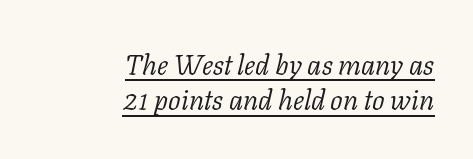
{"serif": "yes", "italic": "yes", "lean": "right", "slant_degrees": 11, "bold": "no", "weight": "light", "width": "normal", "stroke_contrast": "low", "x_height": "medium", "monospaced": "no", "underline": "yes", "align": "right", "line_spacing": "normal", "line_spacing_ratio": 1.26, "letter_spacing": "normal", "letter_spacing_em": 0.0, "glyph_px": 28}
